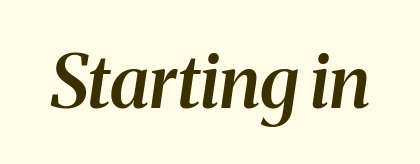
Q: Is the text bold? A: Semi-bold.
Q: Is the text italic (slanted)? A: Yes, it leans right by about 8 degrees.
Q: Is the typeface a serif or a sans-serif typeface? A: Serif.
Q: Is the text underlined? A: No.
Q: Is the spacing between letters normal or unusually wide? A: Normal.
Q: Width (condensed, normal, or wide)? A: Normal.
Q: Stroke contrast? A: Medium.
Q: x-height? A: Medium.
Q: Monospaced? A: No.
